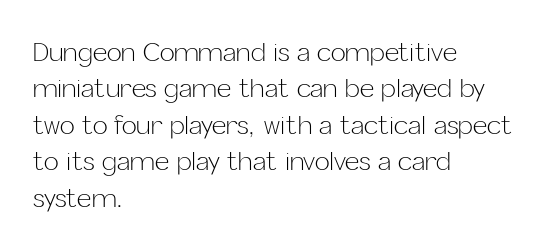
The image shows 25 px text type, upright; set left-aligned, normal line spacing (1.46x), normal letter spacing, not underlined.
